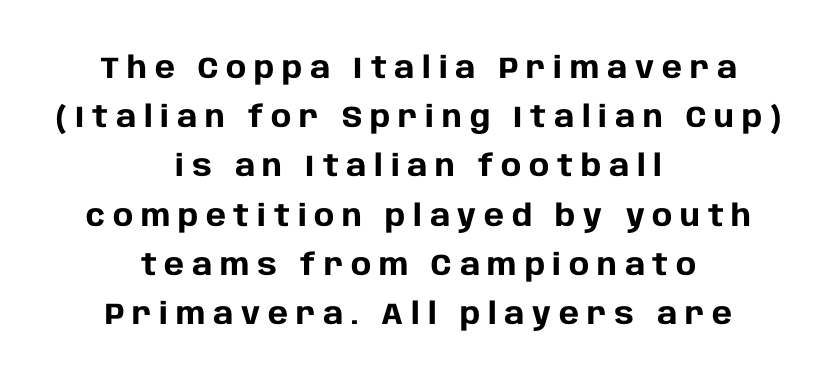
The image shows 30 px heavy sans-serif type, upright; set centered, normal line spacing (1.64x), unusually wide letter spacing (+0.26 em), not underlined; low stroke contrast and a large x-height.
